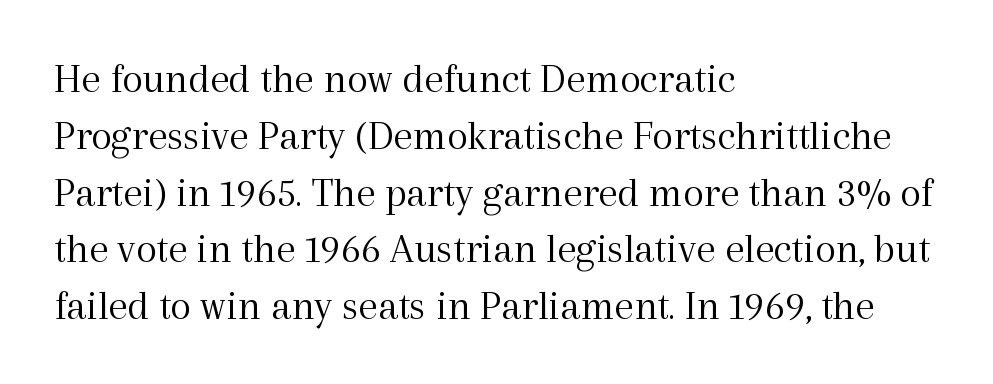
Does the lettering tilt? It doesn't — this is upright. This rendering features lettering with no underline. The rag falls on the right side of this text block. The font sits on the lighter half of the weight spectrum, regular included. A typesetter would label this face a serif.
